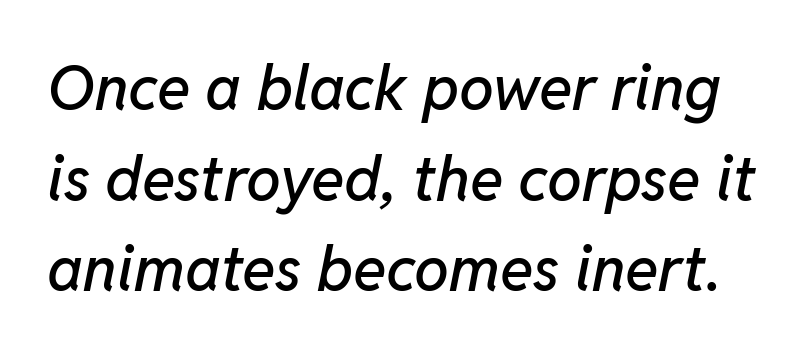
Q: Is the text italic (slanted)? A: Yes, it leans right by about 11 degrees.
Q: Is the text underlined? A: No.
Q: Is the spacing between letters normal or unusually wide? A: Normal.
Q: Is the spacing between lines tight, normal or loose? A: Normal.
Q: Width (condensed, normal, or wide)? A: Normal.
Q: Stroke contrast? A: Low.
Q: x-height? A: Medium.
Q: Monospaced? A: No.
